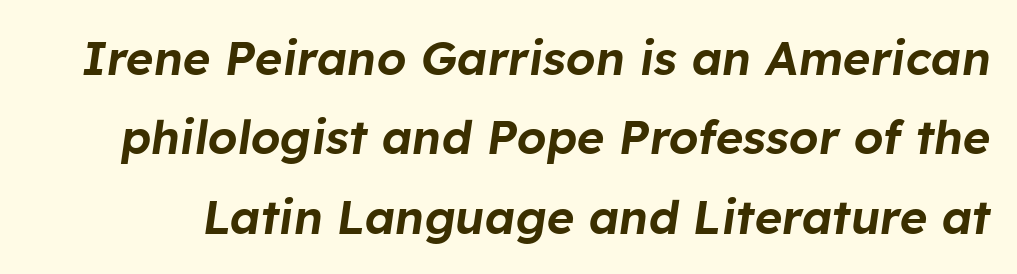
Q: Is the text italic (slanted)? A: Yes, it leans right by about 8 degrees.
Q: Is the text underlined? A: No.
Q: Is the spacing between letters normal or unusually wide? A: Normal.
Q: Is the spacing between lines tight, normal or loose? A: Normal.
Q: Width (condensed, normal, or wide)? A: Normal.
Q: Stroke contrast? A: Low.
Q: x-height? A: Medium.
Q: Monospaced? A: No.
